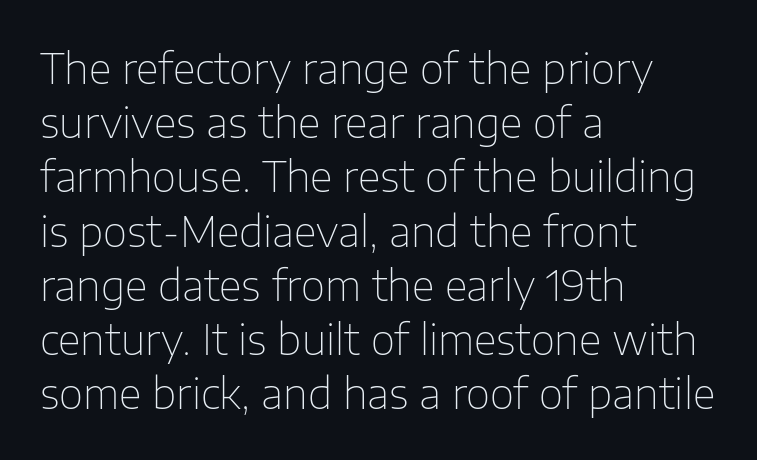
Q: Is the text bold? A: No.
Q: Is the text italic (slanted)? A: No, it is upright.
Q: Is the typeface a serif or a sans-serif typeface? A: Sans-serif.
Q: Is the text underlined? A: No.
Q: How is the paragraph aligned? A: Left-aligned.
Q: Is the spacing between letters normal or unusually wide? A: Normal.
Q: Is the spacing between lines tight, normal or loose? A: Normal.
Q: Width (condensed, normal, or wide)? A: Normal.
Q: Stroke contrast? A: Low.
Q: x-height? A: Medium.
Q: Monospaced? A: No.
